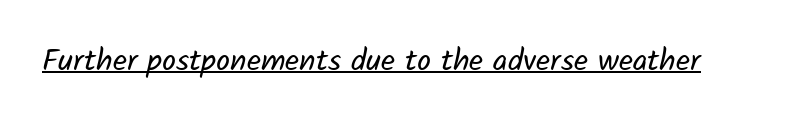
{"serif": "no", "bold": "no", "weight": "regular", "width": "normal", "stroke_contrast": "low", "x_height": "medium", "monospaced": "no", "underline": "yes", "letter_spacing": "normal", "letter_spacing_em": 0.0, "glyph_px": 31}
